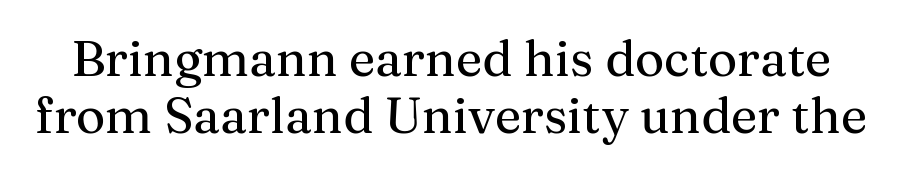
Q: Is the text italic (slanted)? A: No, it is upright.
Q: Is the typeface a serif or a sans-serif typeface? A: Serif.
Q: Is the text underlined? A: No.
Q: Is the spacing between letters normal or unusually wide? A: Normal.
Q: Is the spacing between lines tight, normal or loose? A: Tight.
Q: Width (condensed, normal, or wide)? A: Normal.
Q: Stroke contrast? A: Medium.
Q: x-height? A: Medium.
Q: Monospaced? A: No.
